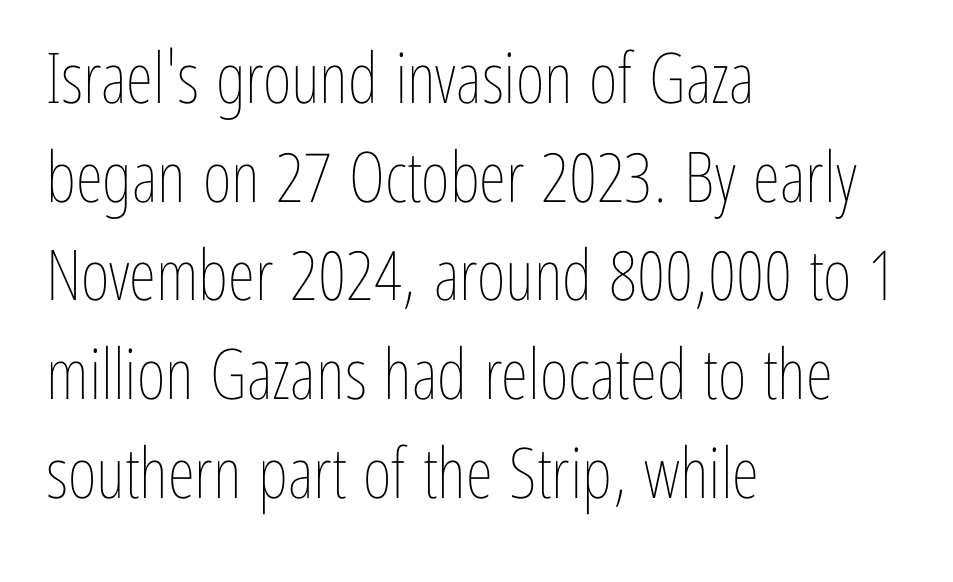
{"italic": "no", "bold": "no", "weight": "thin", "width": "condensed", "stroke_contrast": "low", "x_height": "medium", "monospaced": "no", "underline": "no", "align": "left", "line_spacing": "normal", "line_spacing_ratio": 1.41, "letter_spacing": "normal", "letter_spacing_em": 0.0, "glyph_px": 70}
